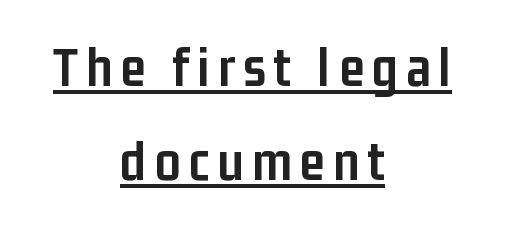
The image shows 57 px semibold, condensed sans-serif type, upright; set centered, normal line spacing (1.65x), underlined; low stroke contrast and a medium x-height.
